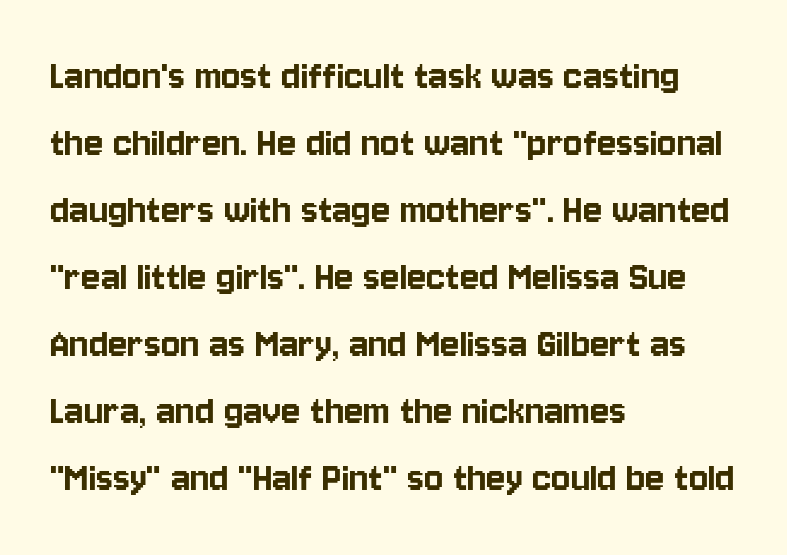
The image shows 45 px condensed sans-serif type, upright; set left-aligned, normal line spacing (1.49x), normal letter spacing, not underlined; low stroke contrast and a large x-height.
